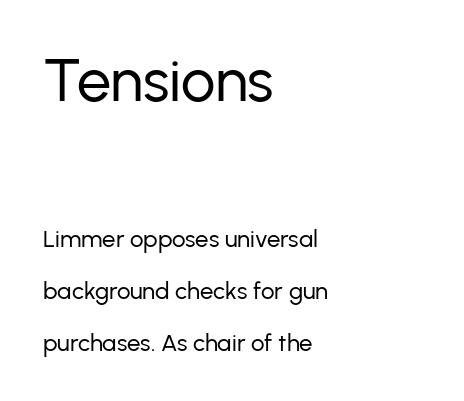
Q: Is the text bold? A: No.
Q: Is the text italic (slanted)? A: No, it is upright.
Q: Is the typeface a serif or a sans-serif typeface? A: Sans-serif.
Q: Is the text underlined? A: No.
Q: How is the paragraph aligned? A: Left-aligned.
Q: Is the spacing between letters normal or unusually wide? A: Normal.
Q: Is the spacing between lines tight, normal or loose? A: Loose.
Q: Which block of text is set in a larger size, the first (top) or the second (bottom)? A: The first (top) one.
Q: Width (condensed, normal, or wide)? A: Normal.
Q: Stroke contrast? A: Low.
Q: x-height? A: Medium.
Q: Monospaced? A: No.
